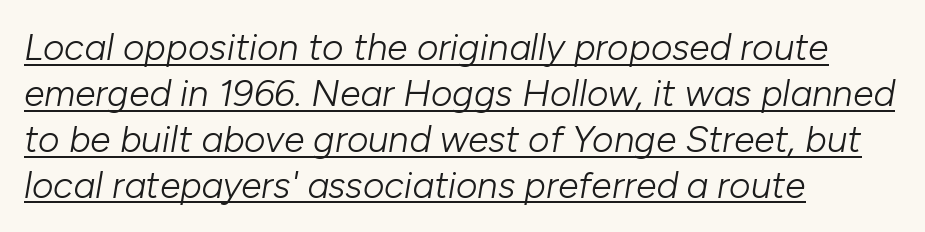
Style check: oblique. Notice how the passage keeps a crisp vertical edge on the left only. Varying glyph widths throughout — classic text-font behaviour. The characters are drawn with everyday or finer stroke widths.
